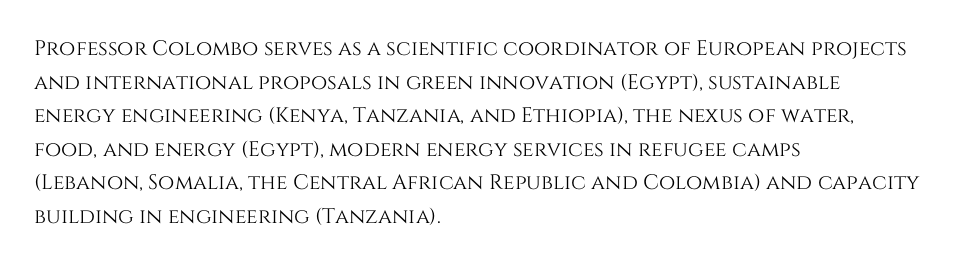
The image shows 21 px text type, upright; set left-aligned, normal line spacing (1.6x), normal letter spacing, not underlined.
